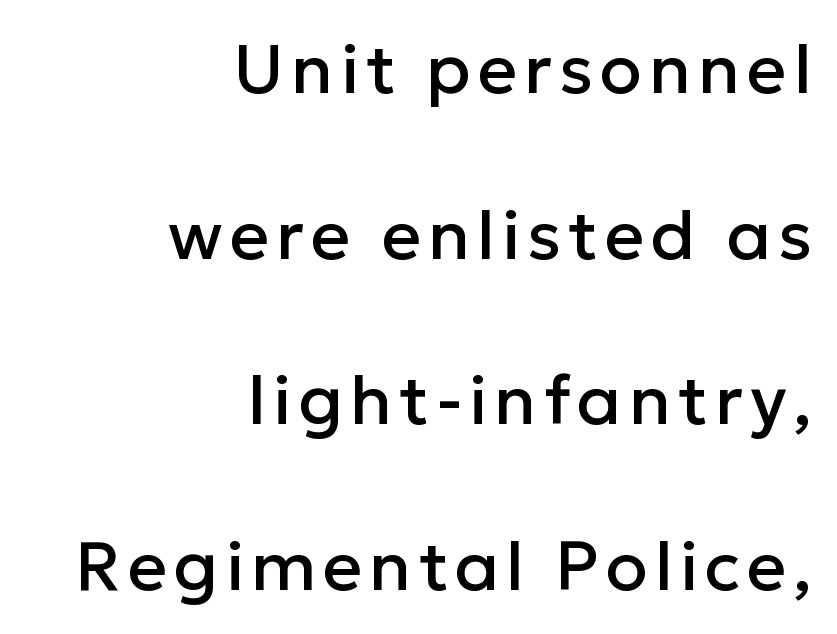
The image shows 69 px sans-serif type, upright; set right-aligned, loose line spacing (2.4x), not underlined; low stroke contrast and a medium x-height.
